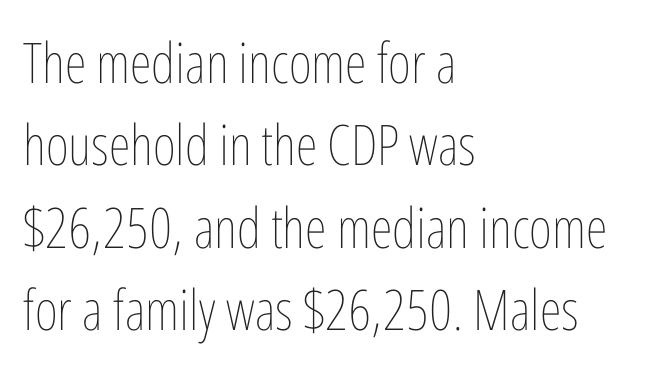
Q: Is the text bold? A: No.
Q: Is the text italic (slanted)? A: No, it is upright.
Q: Is the text underlined? A: No.
Q: How is the paragraph aligned? A: Left-aligned.
Q: Is the spacing between letters normal or unusually wide? A: Normal.
Q: Is the spacing between lines tight, normal or loose? A: Normal.
Q: Width (condensed, normal, or wide)? A: Condensed.
Q: Stroke contrast? A: Low.
Q: x-height? A: Medium.
Q: Monospaced? A: No.
